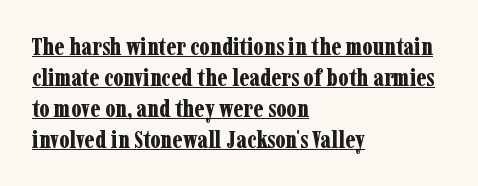
Vertical spacing — default. As a designer I'd log this as weight 700, bold. Rendered with straight, roman letterforms. Caption: standard tracking, unaltered. Reading down the block, your eye returns to a fixed left position each line. Students, observe the line beneath the letters — that is underlining.
